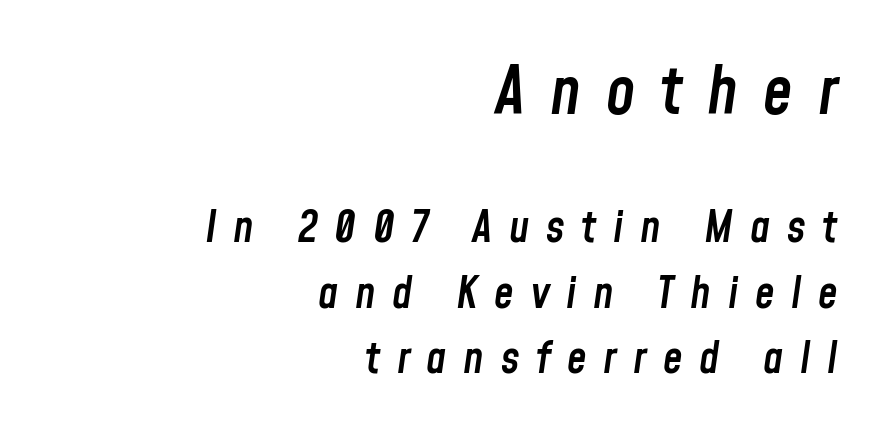
Emphasis by weight is partial: semibold. In terms of posture, this sample is oblique. What's the leading like? Ordinary, nothing unusual. Caption: upper text group enlarged, lower text group reduced. The face used here is proportionally spaced, like ordinary book or web type. Clear beneath every line of the passage.
